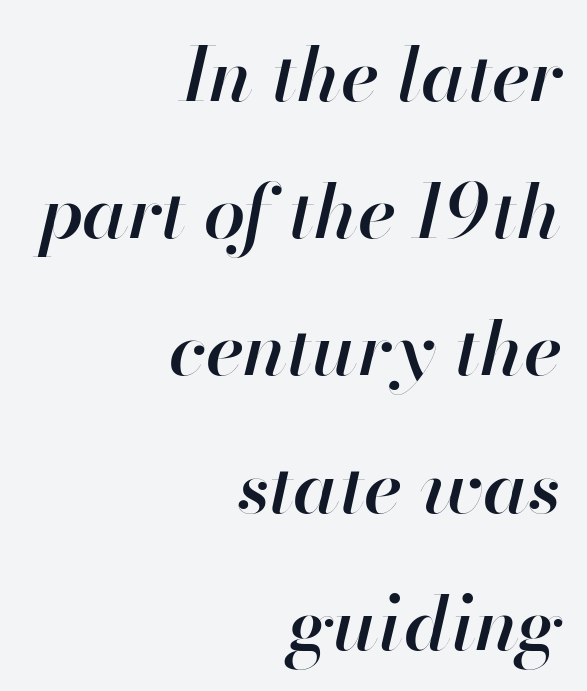
Q: Is the text bold? A: Semi-bold.
Q: Is the text italic (slanted)? A: Yes, it leans right by about 13 degrees.
Q: Is the text underlined? A: No.
Q: How is the paragraph aligned? A: Right-aligned.
Q: Is the spacing between letters normal or unusually wide? A: Normal.
Q: Width (condensed, normal, or wide)? A: Normal.
Q: Stroke contrast? A: High.
Q: x-height? A: Small.
Q: Monospaced? A: No.
